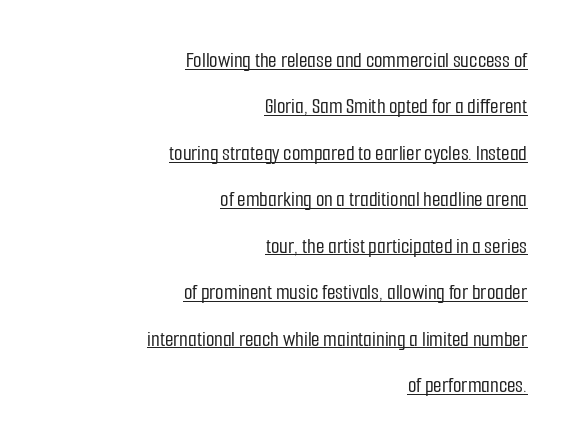
{"italic": "no", "underline": "yes", "align": "right", "line_spacing": "loose", "line_spacing_ratio": 2.11, "letter_spacing": "normal", "letter_spacing_em": 0.0, "glyph_px": 22}
